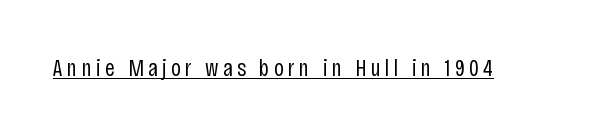
Q: Is the text bold? A: No.
Q: Is the text italic (slanted)? A: No, it is upright.
Q: Is the text underlined? A: Yes.
